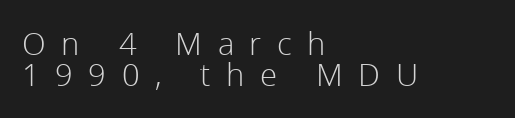
{"serif": "no", "italic": "no", "bold": "no", "weight": "light", "width": "normal", "stroke_contrast": "low", "x_height": "medium", "monospaced": "no", "underline": "no", "align": "left", "line_spacing": "tight", "line_spacing_ratio": 1.01, "letter_spacing": "wide", "letter_spacing_em": 0.5, "glyph_px": 31}
